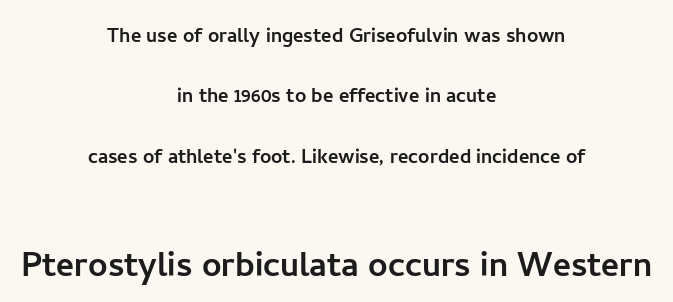
{"serif": "no", "italic": "no", "width": "normal", "stroke_contrast": "low", "x_height": "medium", "monospaced": "no", "underline": "no", "align": "center", "line_spacing": "loose", "line_spacing_ratio": 2.42, "letter_spacing": "normal", "letter_spacing_em": 0.0, "larger_block": "second", "size_ratio": 1.72, "glyph_px": 43}
